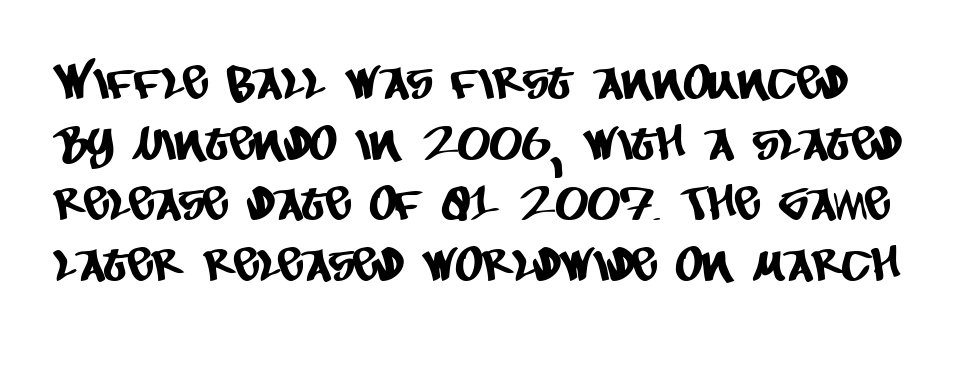
{"serif": "no", "width": "condensed", "stroke_contrast": "low", "x_height": "large", "monospaced": "no", "underline": "no", "line_spacing": "normal", "line_spacing_ratio": 1.29, "letter_spacing": "normal", "letter_spacing_em": 0.0, "glyph_px": 47}
